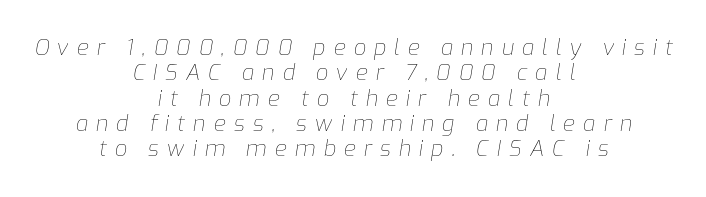
{"italic": "yes", "lean": "right", "slant_degrees": 9, "bold": "no", "underline": "no", "align": "center", "line_spacing": "tight", "line_spacing_ratio": 1.15, "letter_spacing": "wide", "letter_spacing_em": 0.36, "glyph_px": 22}
